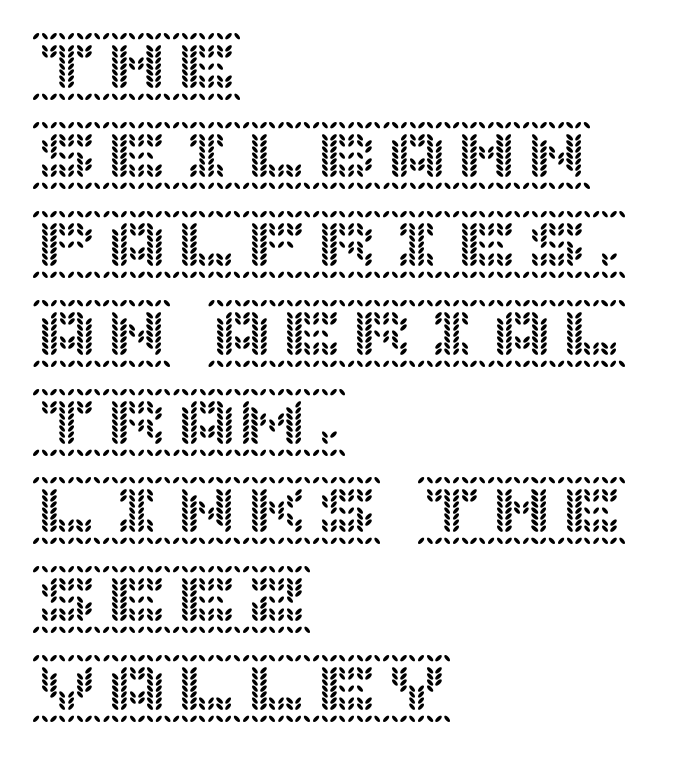
{"italic": "no", "width": "normal", "x_height": "large", "underline": "no", "align": "left", "line_spacing": "normal", "line_spacing_ratio": 1.27, "letter_spacing": "normal", "letter_spacing_em": 0.0, "glyph_px": 70}
